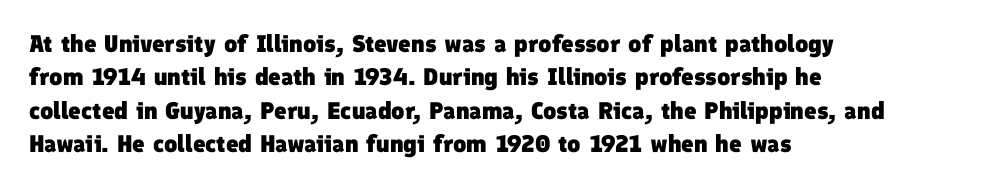
Q: Is the text bold? A: Yes.
Q: Is the text underlined? A: No.
Q: How is the paragraph aligned? A: Left-aligned.
Q: Is the spacing between letters normal or unusually wide? A: Normal.
Q: Is the spacing between lines tight, normal or loose? A: Normal.
